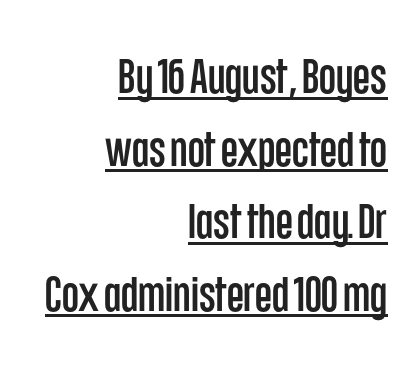
The face used here is proportionally spaced, like ordinary book or web type. These lines sit exactly where default settings would place them. A roman cut, with each character standing at attention. These lines stack with their right ends in a neat column. Are there feet on the stems? There aren't — it's a sans. Tracking value appears to be zero — textbook default spacing.
